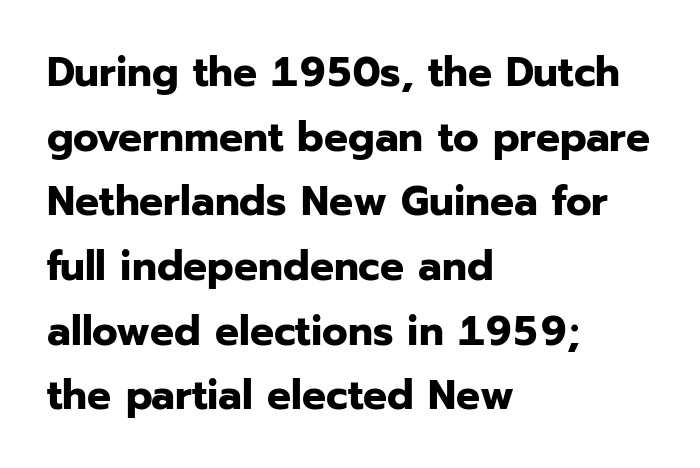
Q: Is the text bold? A: Yes.
Q: Is the text italic (slanted)? A: No, it is upright.
Q: Is the typeface a serif or a sans-serif typeface? A: Sans-serif.
Q: Is the text underlined? A: No.
Q: How is the paragraph aligned? A: Left-aligned.
Q: Is the spacing between letters normal or unusually wide? A: Normal.
Q: Is the spacing between lines tight, normal or loose? A: Normal.
Q: Width (condensed, normal, or wide)? A: Normal.
Q: Stroke contrast? A: Low.
Q: x-height? A: Medium.
Q: Monospaced? A: No.
